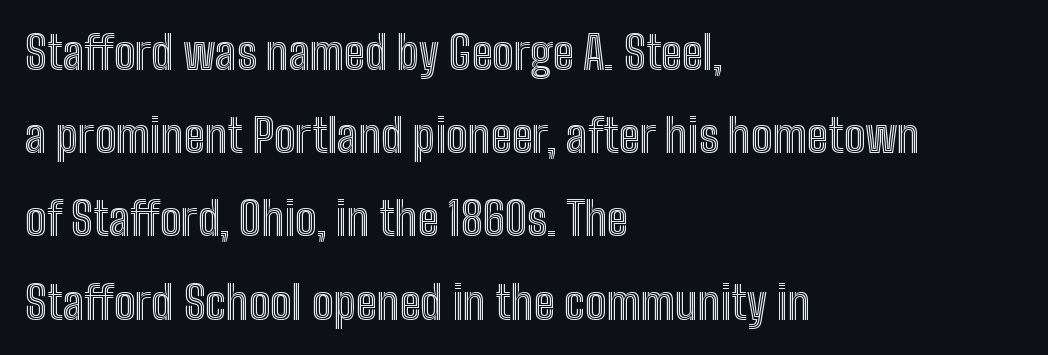
{"italic": "no", "width": "condensed", "x_height": "medium", "monospaced": "no", "underline": "no", "align": "left", "line_spacing_ratio": 1.85, "letter_spacing": "normal", "letter_spacing_em": 0.0, "glyph_px": 45}
